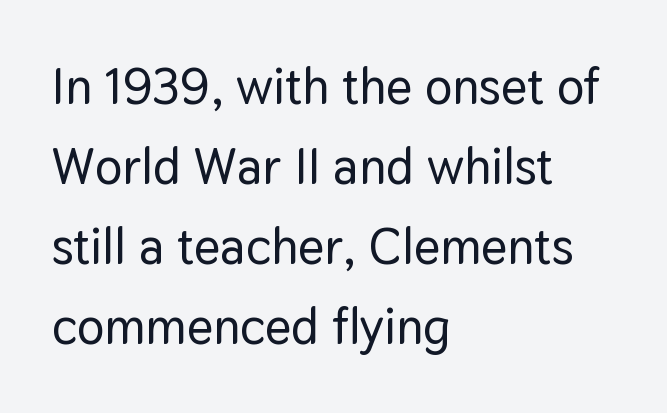
{"serif": "no", "italic": "no", "width": "normal", "stroke_contrast": "low", "x_height": "medium", "monospaced": "no", "underline": "no", "align": "left", "line_spacing": "normal", "line_spacing_ratio": 1.57, "letter_spacing": "normal", "letter_spacing_em": 0.0, "glyph_px": 51}
